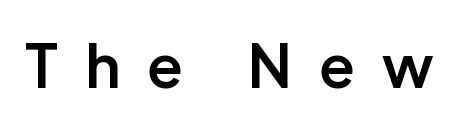
Q: Is the text bold? A: Semi-bold.
Q: Is the text italic (slanted)? A: No, it is upright.
Q: Is the typeface a serif or a sans-serif typeface? A: Sans-serif.
Q: Is the text underlined? A: No.
Q: Is the spacing between letters normal or unusually wide? A: Unusually wide.
Q: Width (condensed, normal, or wide)? A: Normal.
Q: Stroke contrast? A: Low.
Q: x-height? A: Medium.
Q: Monospaced? A: No.
